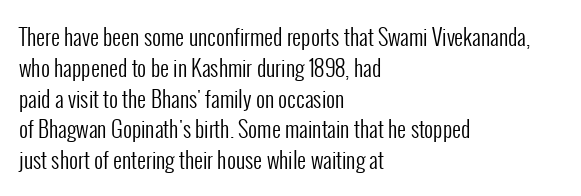
Summary of vertical rhythm: regular, with standard interline spacing. Short note: letters normally spaced. The font's upright variant was chosen for this text. Casual observation: everything's shoved over to the left.
